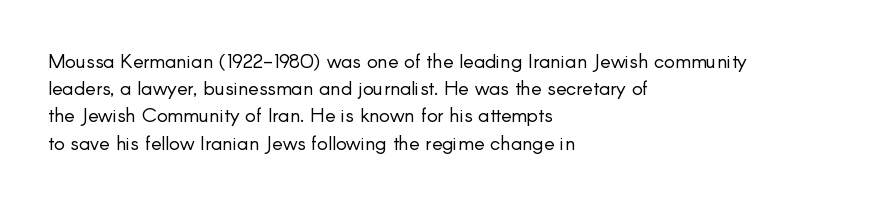
The text block is weighted toward the left margin, trailing off unevenly rightward. Summary of vertical rhythm: regular, with standard interline spacing. Spacing between characters is what you'd get straight out of the box. The letterforms sit at book weight or below.
